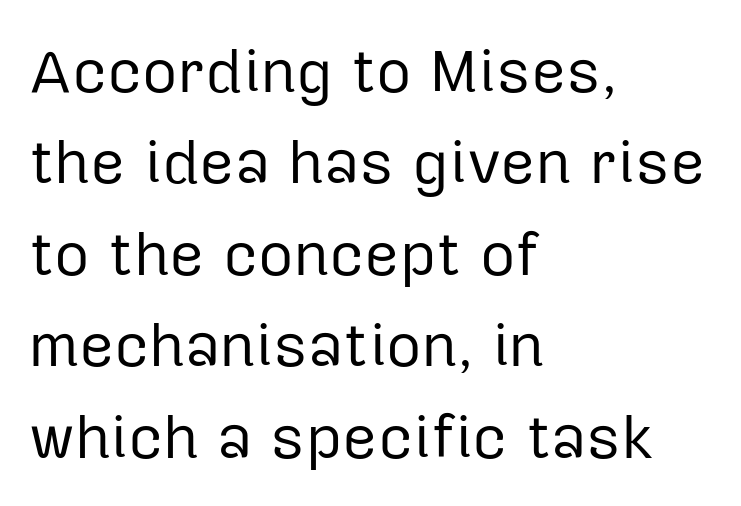
{"serif": "no", "italic": "no", "bold": "no", "weight": "regular", "width": "normal", "stroke_contrast": "low", "x_height": "medium", "monospaced": "no", "underline": "no", "align": "left", "line_spacing": "normal", "line_spacing_ratio": 1.5, "letter_spacing": "normal", "letter_spacing_em": 0.0, "glyph_px": 61}
